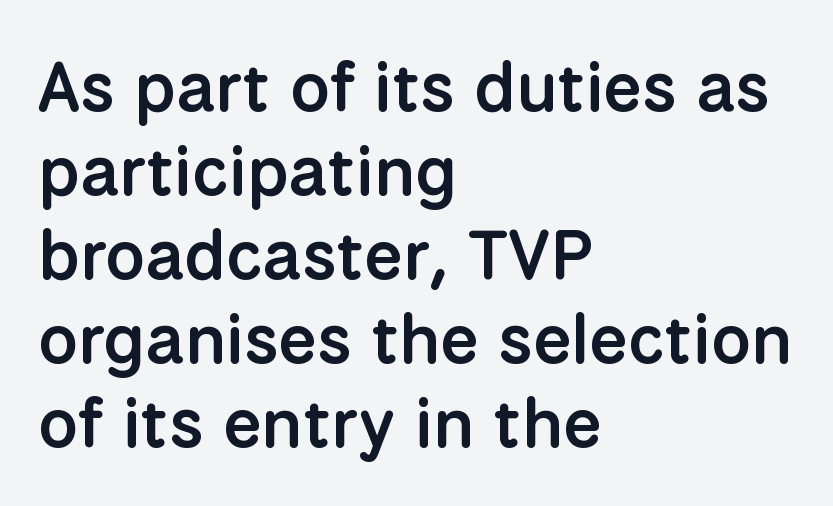
{"serif": "no", "italic": "no", "bold": "semi", "weight": "semibold", "width": "normal", "stroke_contrast": "low", "x_height": "medium", "monospaced": "no", "underline": "no", "align": "left", "line_spacing_ratio": 1.2, "letter_spacing": "normal", "letter_spacing_em": 0.0, "glyph_px": 70}
